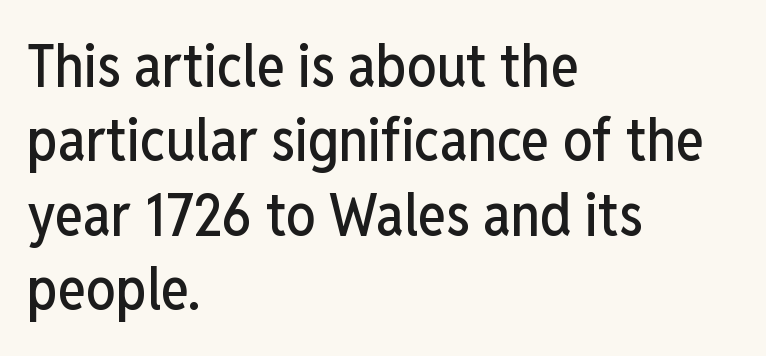
The image shows 59 px condensed sans-serif type, upright; set left-aligned, normal line spacing (1.26x), normal letter spacing, not underlined; low stroke contrast and a medium x-height.
